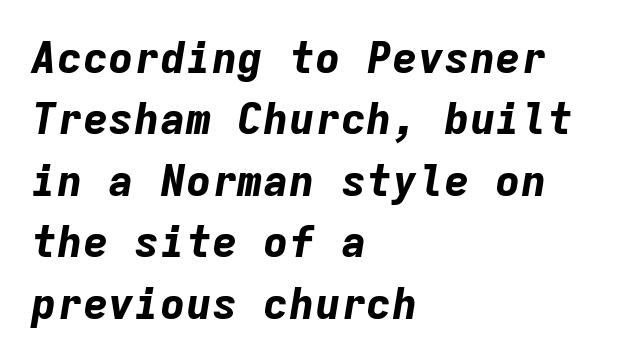
Q: Is the text bold? A: Yes.
Q: Is the text italic (slanted)? A: Yes, it leans right by about 9 degrees.
Q: Is the text underlined? A: No.
Q: How is the paragraph aligned? A: Left-aligned.
Q: Is the spacing between letters normal or unusually wide? A: Normal.
Q: Is the spacing between lines tight, normal or loose? A: Normal.
Q: Width (condensed, normal, or wide)? A: Normal.
Q: Stroke contrast? A: Low.
Q: x-height? A: Medium.
Q: Monospaced? A: Yes.
